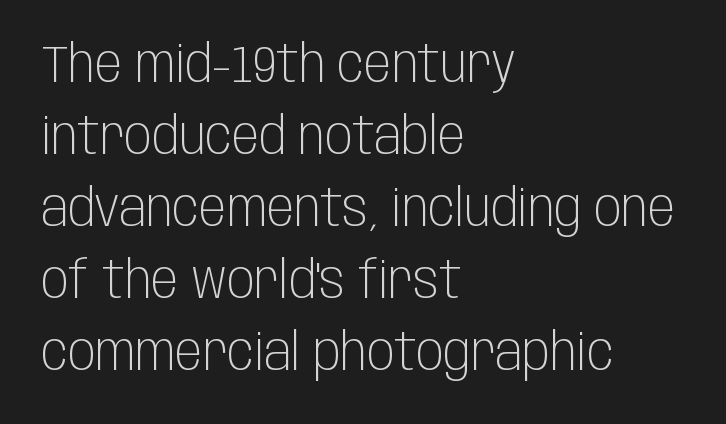
The image shows 51 px light, condensed sans-serif type, upright; set left-aligned, normal line spacing (1.41x), normal letter spacing, not underlined; low stroke contrast and a large x-height.
